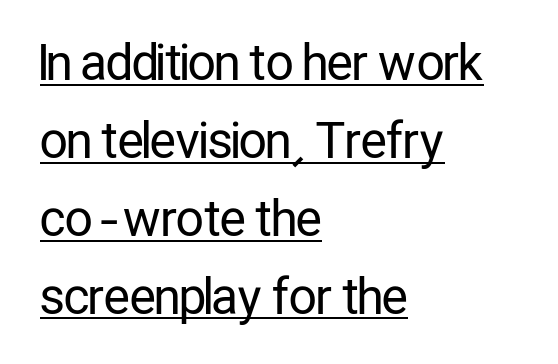
{"serif": "no", "italic": "no", "bold": "no", "weight": "regular", "width": "condensed", "stroke_contrast": "low", "x_height": "medium", "monospaced": "no", "underline": "yes", "align": "left", "line_spacing": "normal", "line_spacing_ratio": 1.59, "letter_spacing": "normal", "letter_spacing_em": 0.0, "glyph_px": 49}
